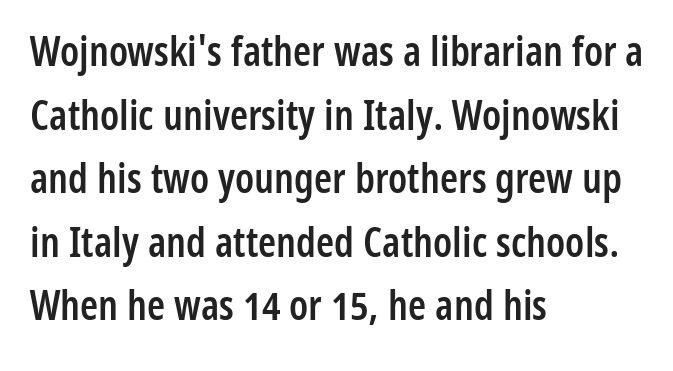
This sample uses plain, unmodified letter spacing. Heft: intermediate — a semibold. Quick note: not italic, upright. This rendering employs a face without finishing strokes, i.e., a sans-serif. A typesetter would call this proportional, since set widths differ per character. These lines stack with their left ends in a neat column.
